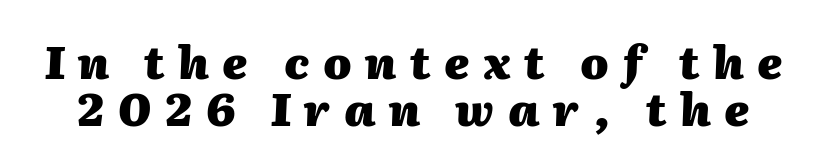
Q: Is the text bold? A: Yes.
Q: Is the text italic (slanted)? A: Yes, it leans right by about 2 degrees.
Q: Is the text underlined? A: No.
Q: Is the spacing between letters normal or unusually wide? A: Unusually wide.
Q: Is the spacing between lines tight, normal or loose? A: Tight.
Q: Width (condensed, normal, or wide)? A: Normal.
Q: Stroke contrast? A: Medium.
Q: x-height? A: Medium.
Q: Monospaced? A: No.
